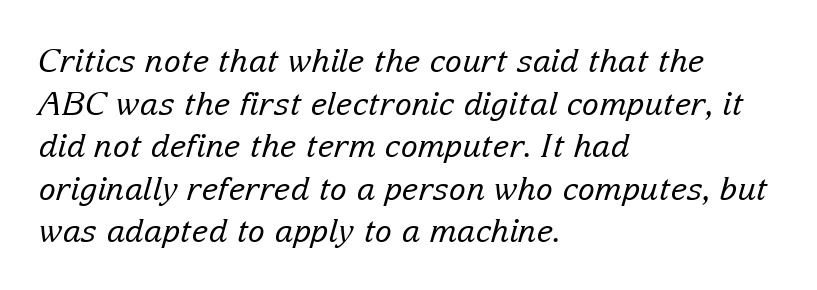
Q: Is the text bold? A: No.
Q: Is the text italic (slanted)? A: Yes, it leans right by about 15 degrees.
Q: Is the typeface a serif or a sans-serif typeface? A: Serif.
Q: Is the text underlined? A: No.
Q: How is the paragraph aligned? A: Left-aligned.
Q: Is the spacing between letters normal or unusually wide? A: Normal.
Q: Is the spacing between lines tight, normal or loose? A: Normal.
Q: Width (condensed, normal, or wide)? A: Normal.
Q: Stroke contrast? A: Low.
Q: x-height? A: Medium.
Q: Monospaced? A: No.
